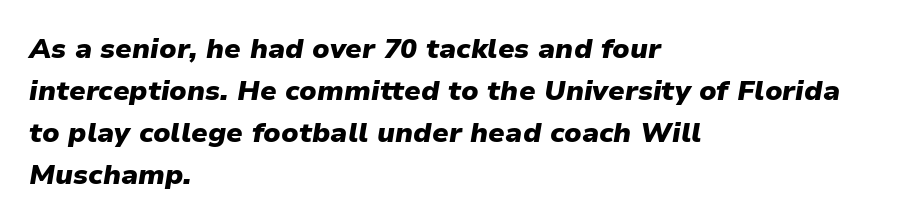
Q: Is the text bold? A: Yes.
Q: Is the text italic (slanted)? A: Yes, it leans right by about 9 degrees.
Q: Is the text underlined? A: No.
Q: How is the paragraph aligned? A: Left-aligned.
Q: Is the spacing between letters normal or unusually wide? A: Normal.
Q: Is the spacing between lines tight, normal or loose? A: Normal.
Q: Width (condensed, normal, or wide)? A: Normal.
Q: Stroke contrast? A: Low.
Q: x-height? A: Medium.
Q: Monospaced? A: No.
